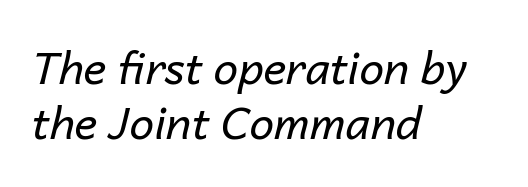
Each row of text sits above clean, open space. The paragraph has a hard left edge and a soft right edge. Varying glyph widths throughout — classic text-font behaviour. What stands out about the letter spacing? Nothing — it is the standard amount. There's an unmistakable incline to the writing here.
